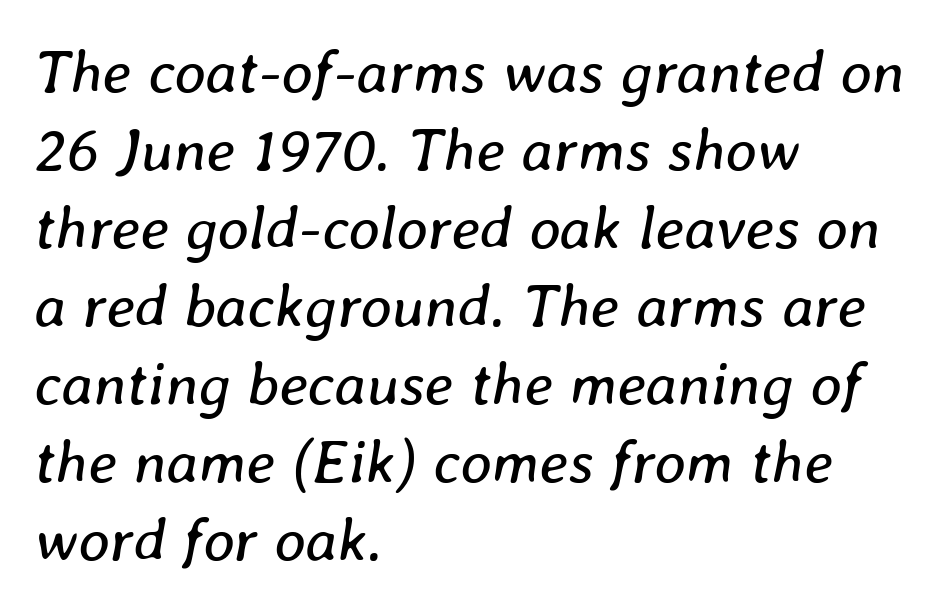
{"italic": "yes", "lean": "right", "slant_degrees": 8, "bold": "no", "weight": "regular", "width": "normal", "stroke_contrast": "low", "x_height": "medium", "monospaced": "no", "underline": "no", "align": "left", "line_spacing": "normal", "line_spacing_ratio": 1.28, "letter_spacing": "normal", "letter_spacing_em": 0.0, "glyph_px": 61}
